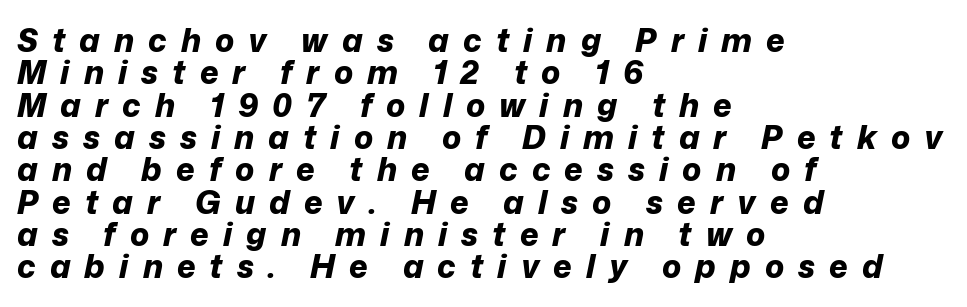
The image shows 32 px bold type, italic (leaning right); set left-aligned, tight line spacing (1.01x), unusually wide letter spacing (+0.44 em), not underlined; low stroke contrast and a medium x-height.
